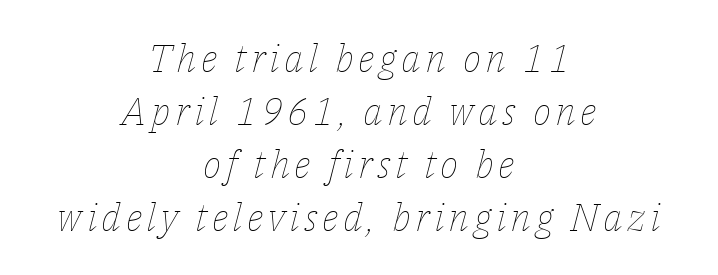
The image shows 39 px thin type, italic (leaning right); set centered, normal line spacing (1.36x), not underlined; low stroke contrast and a medium x-height.
